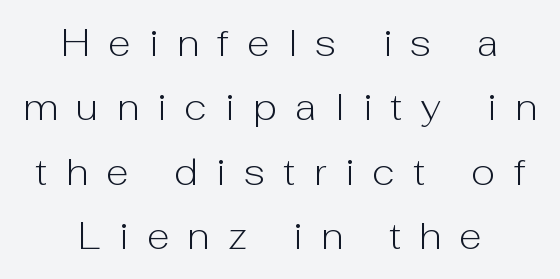
Look at the tracking — it's clearly loosened, letters drifting apart. The typography opts for an upright posture over an oblique one. Each stroke keeps to a modest, everyday thickness or less. Do the characters align in a grid? No, the font is proportional. Words float on clear page, feet unadorned. The characters display no serif detailing; their extremities are plain.
